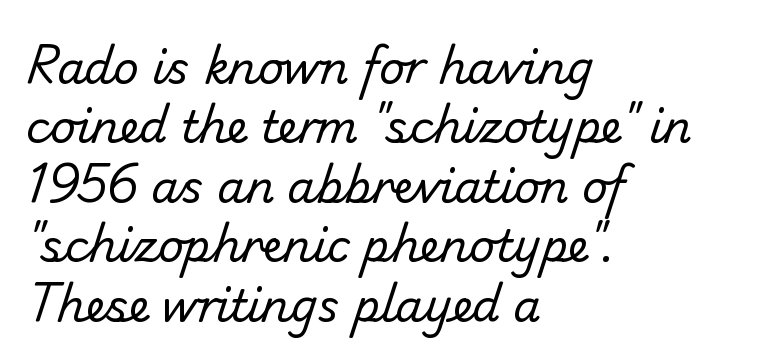
{"serif": "no", "bold": "no", "weight": "regular", "width": "normal", "stroke_contrast": "low", "x_height": "small", "monospaced": "no", "underline": "no", "align": "left", "line_spacing": "normal", "line_spacing_ratio": 1.35, "letter_spacing": "normal", "letter_spacing_em": 0.0, "glyph_px": 44}
